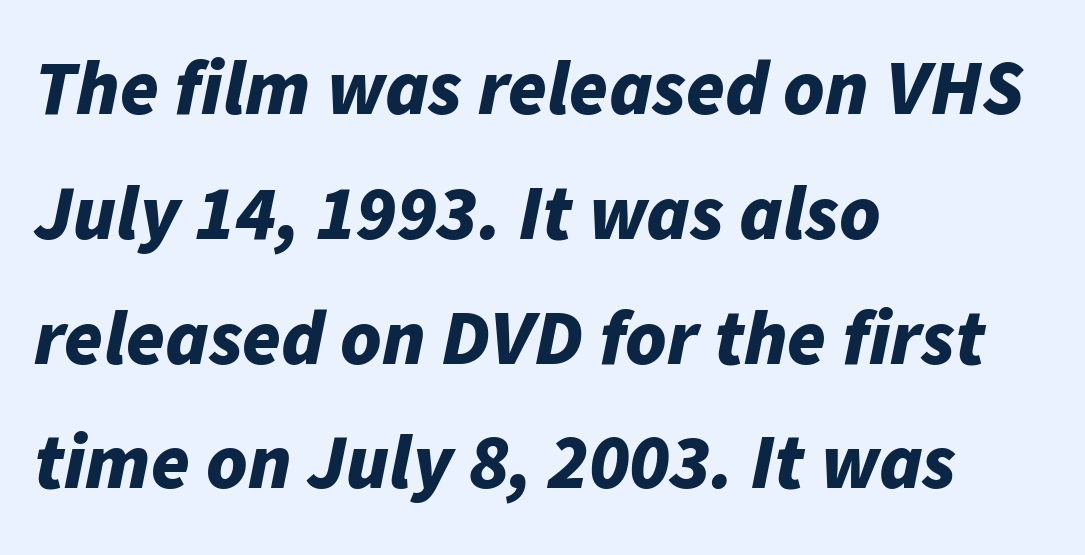
The image shows 78 px bold type, italic (leaning right); set left-aligned, normal line spacing (1.6x), normal letter spacing, not underlined; low stroke contrast and a medium x-height.
